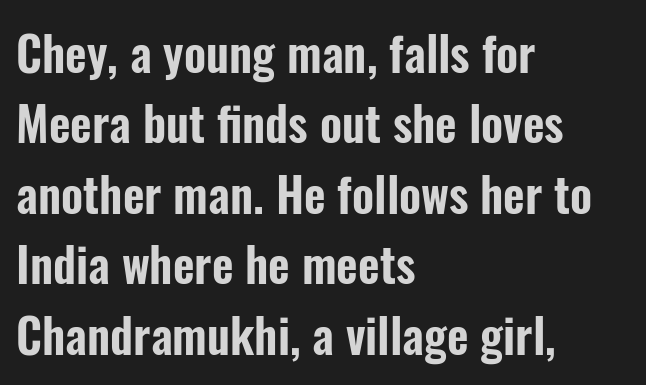
{"serif": "no", "italic": "no", "width": "condensed", "stroke_contrast": "low", "x_height": "medium", "monospaced": "no", "underline": "no", "align": "left", "line_spacing": "normal", "line_spacing_ratio": 1.5, "letter_spacing": "normal", "letter_spacing_em": 0.0, "glyph_px": 47}
